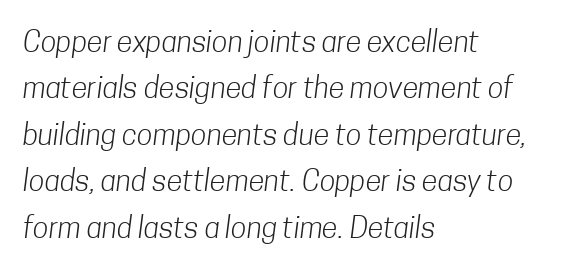
Q: Is the text bold? A: No.
Q: Is the typeface a serif or a sans-serif typeface? A: Sans-serif.
Q: Is the text underlined? A: No.
Q: How is the paragraph aligned? A: Left-aligned.
Q: Is the spacing between letters normal or unusually wide? A: Normal.
Q: Is the spacing between lines tight, normal or loose? A: Normal.
Q: Width (condensed, normal, or wide)? A: Condensed.
Q: Stroke contrast? A: Low.
Q: x-height? A: Medium.
Q: Monospaced? A: No.
